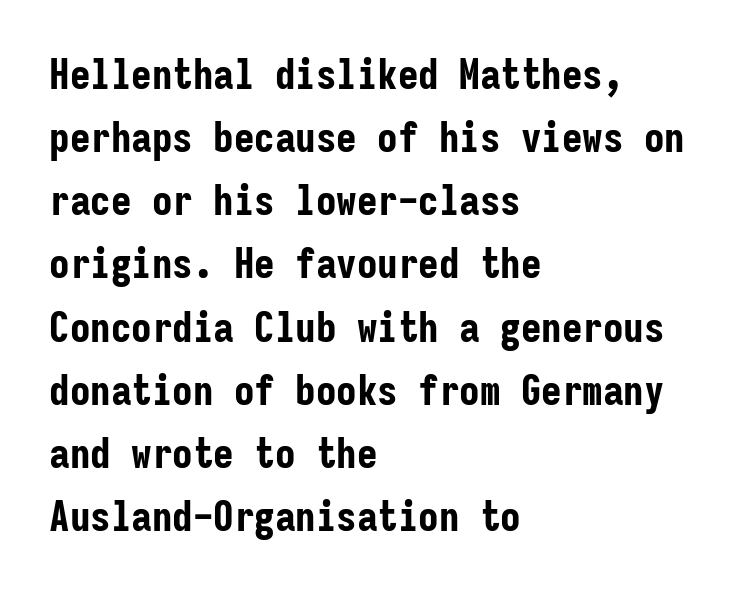
The image shows 41 px bold, condensed sans-serif type, upright, monospaced; set left-aligned, normal line spacing (1.54x), normal letter spacing, not underlined; low stroke contrast and a medium x-height.
